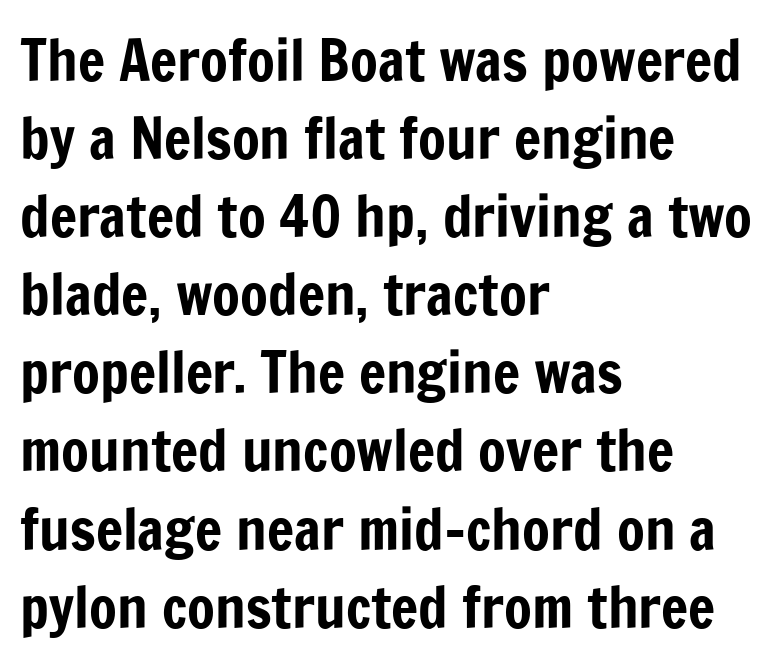
The image shows 57 px condensed sans-serif type, upright; set left-aligned, normal line spacing (1.37x), normal letter spacing, not underlined; low stroke contrast and a medium x-height.
